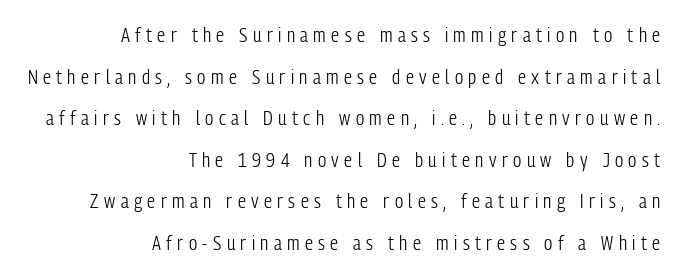
{"italic": "no", "bold": "no", "underline": "no", "align": "right", "line_spacing": "loose", "line_spacing_ratio": 2.08, "letter_spacing": "wide", "letter_spacing_em": 0.27, "glyph_px": 20}
